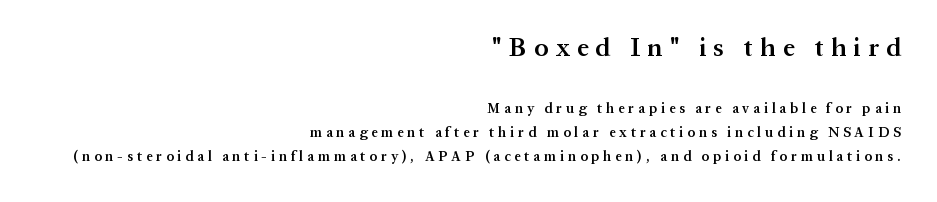
Students, this is semibold: more ink than regular, less than bold. Look at the tracking — it's clearly loosened, letters drifting apart. If you drew a ruler down the right edge, every line would touch it. Reading top to bottom, the characters get smaller at the block break. The glyphs are unaccompanied by any horizontal stroke below them.
